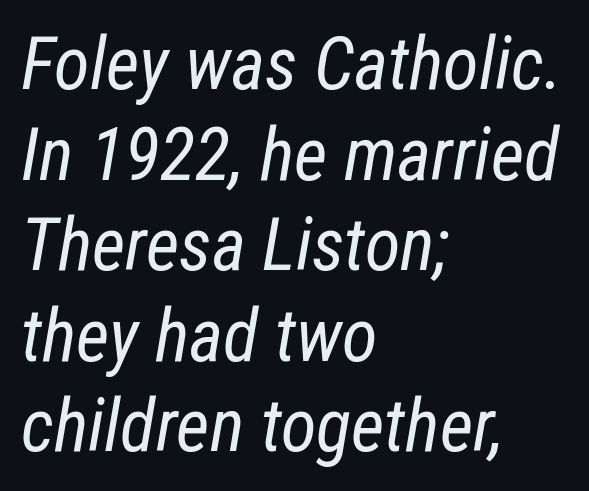
{"italic": "yes", "lean": "right", "slant_degrees": 12, "bold": "no", "weight": "regular", "width": "condensed", "stroke_contrast": "low", "x_height": "medium", "monospaced": "no", "underline": "no", "align": "left", "line_spacing_ratio": 1.24, "letter_spacing": "normal", "letter_spacing_em": 0.0, "glyph_px": 73}
